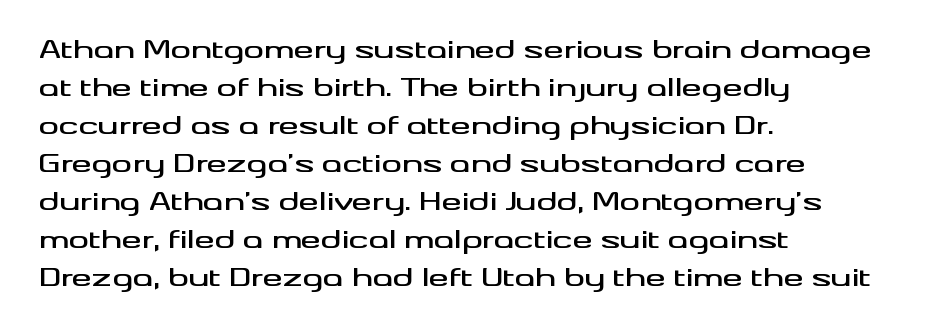
Q: Is the text italic (slanted)? A: No, it is upright.
Q: Is the text underlined? A: No.
Q: How is the paragraph aligned? A: Left-aligned.
Q: Is the spacing between letters normal or unusually wide? A: Normal.
Q: Is the spacing between lines tight, normal or loose? A: Normal.
